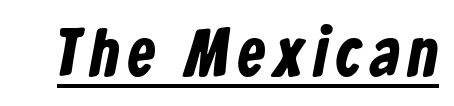
Character widths vary here, with narrow letters taking less room than wide ones. Is this a sans? Yes — the strokes have no serifs. Caption: lettering with a line underneath.
